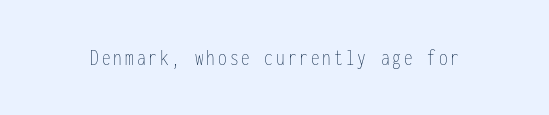
Honestly, there is no underline to notice here at all. This is roman type, the default non-slanted kind. Weight: not bold — regular or lighter.
